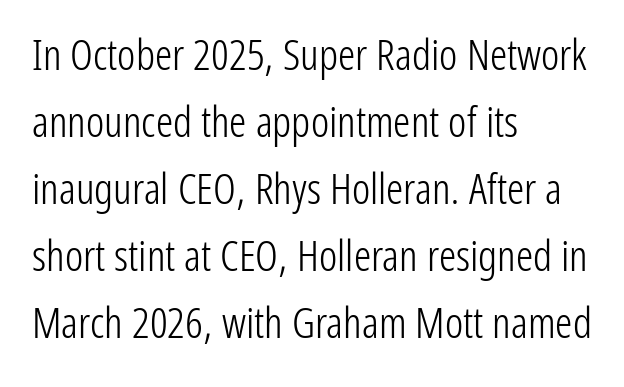
Q: Is the text bold? A: No.
Q: Is the text italic (slanted)? A: No, it is upright.
Q: Is the typeface a serif or a sans-serif typeface? A: Sans-serif.
Q: Is the text underlined? A: No.
Q: How is the paragraph aligned? A: Left-aligned.
Q: Is the spacing between letters normal or unusually wide? A: Normal.
Q: Is the spacing between lines tight, normal or loose? A: Normal.
Q: Width (condensed, normal, or wide)? A: Condensed.
Q: Stroke contrast? A: Low.
Q: x-height? A: Medium.
Q: Monospaced? A: No.
